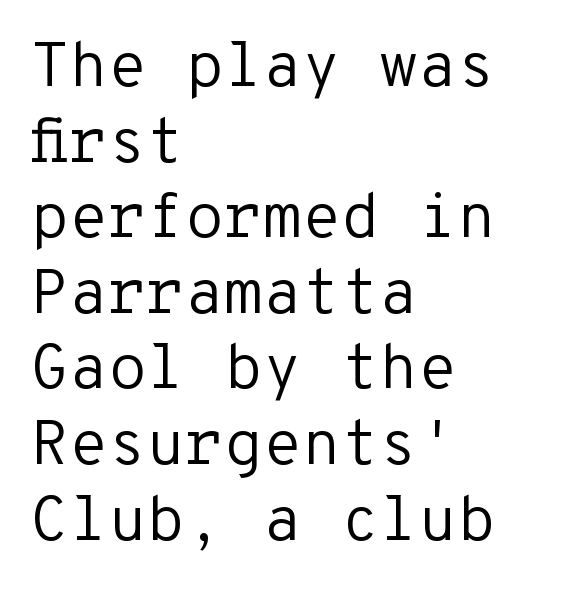
Q: Is the text bold? A: No.
Q: Is the text italic (slanted)? A: No, it is upright.
Q: Is the typeface a serif or a sans-serif typeface? A: Sans-serif.
Q: Is the text underlined? A: No.
Q: How is the paragraph aligned? A: Left-aligned.
Q: Is the spacing between letters normal or unusually wide? A: Normal.
Q: Width (condensed, normal, or wide)? A: Normal.
Q: Stroke contrast? A: Low.
Q: x-height? A: Medium.
Q: Monospaced? A: Yes.
